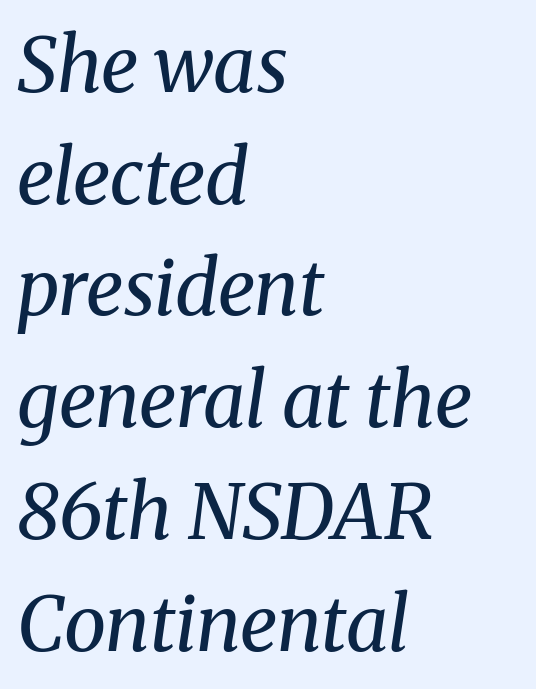
The image shows 76 px regular-weight serif type, italic (leaning right); set left-aligned, normal line spacing (1.47x), normal letter spacing, not underlined; medium stroke contrast and a medium x-height.
